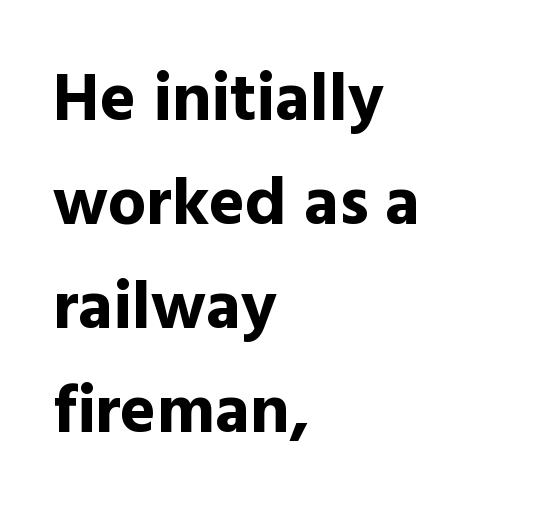
{"serif": "no", "italic": "no", "bold": "yes", "weight": "bold", "width": "normal", "x_height": "medium", "monospaced": "no", "underline": "no", "align": "left", "line_spacing": "normal", "line_spacing_ratio": 1.53, "letter_spacing": "normal", "letter_spacing_em": 0.0, "glyph_px": 68}
